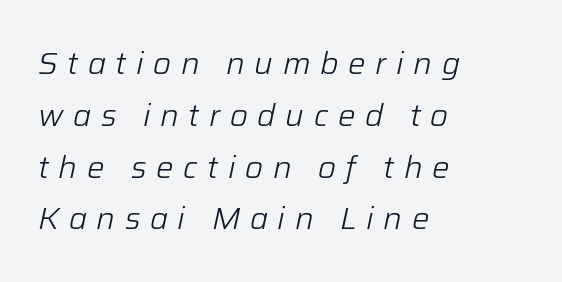
These lines are set flush left with a ragged right edge. The horizontal fit of the characters is loose and conspicuously gappy. Compared with ordinary roman type, these characters are visibly tilted. A clean baseline with only descenders dipping below it. Each stroke keeps to a modest, everyday thickness or less.
